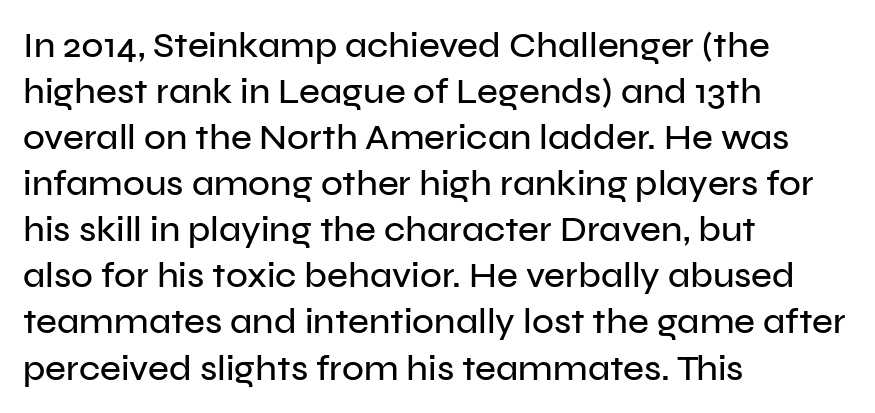
The rows are spaced the way most documents space them. No word sits above an underline. Nothing sits at the stroke ends, so this counts as sans-serif. The paragraph shown leans on its left margin. The letters sit at their default tracking, neither squeezed nor spread.
